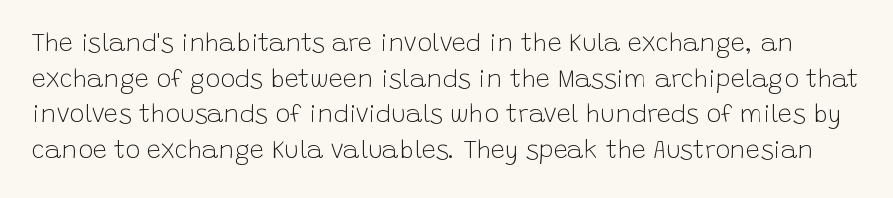
Q: Is the text bold? A: No.
Q: Is the text italic (slanted)? A: No, it is upright.
Q: Is the text underlined? A: No.
Q: Is the spacing between letters normal or unusually wide? A: Normal.
Q: Is the spacing between lines tight, normal or loose? A: Normal.
